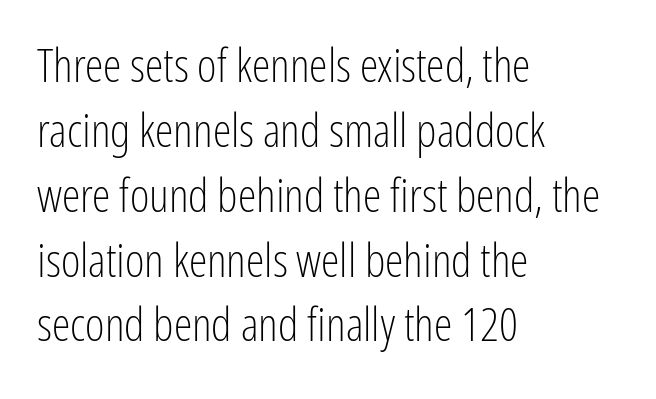
A normal amount of white space separates one row of letters from the next. Examine the stroke ends and you'll find no serifs. The weight tops out at a normal text grade. The lettering stays uniformly vertical, giving the passage a roman look.
